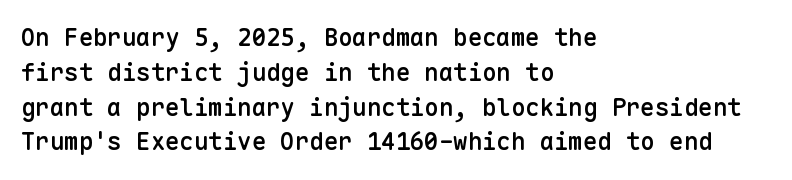
Q: Is the text bold? A: Semi-bold.
Q: Is the text italic (slanted)? A: No, it is upright.
Q: Is the text underlined? A: No.
Q: How is the paragraph aligned? A: Left-aligned.
Q: Is the spacing between letters normal or unusually wide? A: Normal.
Q: Is the spacing between lines tight, normal or loose? A: Normal.
